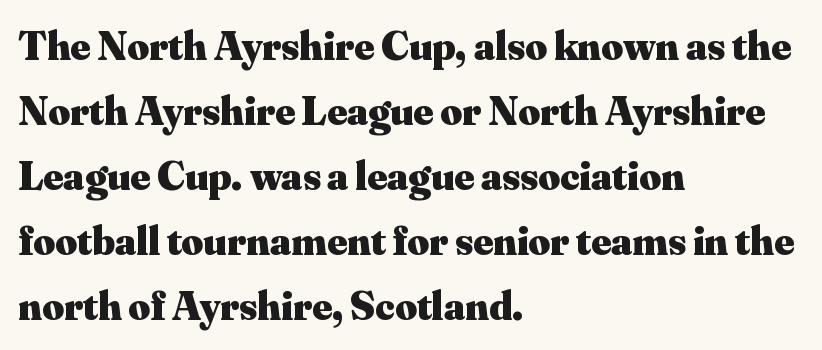
The passage shown is emphatically bold. No word sits above an underline. A typesetter would call this proportional, since set widths differ per character. Honestly, the row spacing looks completely unremarkable. Nothing unusual about the tracking: characters are spaced as the font intends.
